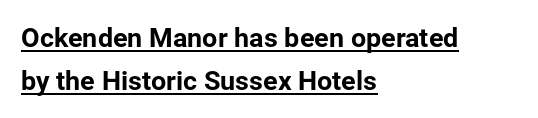
Q: Is the text italic (slanted)? A: No, it is upright.
Q: Is the text underlined? A: Yes.
Q: How is the paragraph aligned? A: Left-aligned.
Q: Is the spacing between letters normal or unusually wide? A: Normal.
Q: Is the spacing between lines tight, normal or loose? A: Normal.
